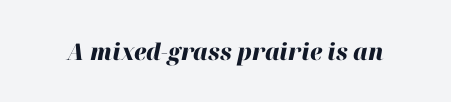
{"italic": "yes", "lean": "right", "slant_degrees": 12, "bold": "yes", "underline": "no", "letter_spacing": "normal", "letter_spacing_em": 0.0, "glyph_px": 23}
